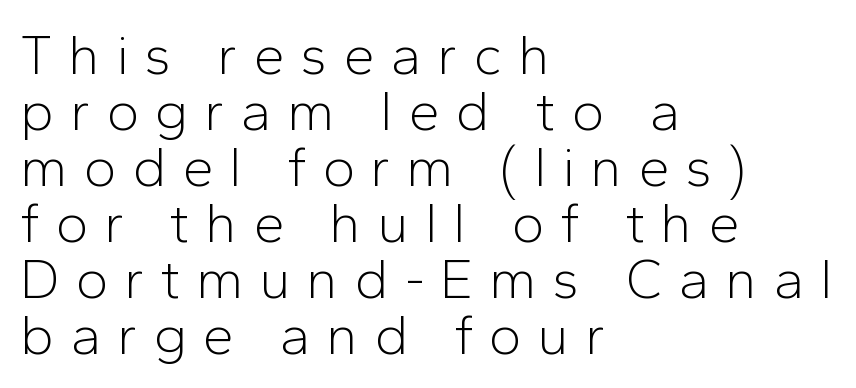
{"serif": "no", "italic": "no", "bold": "no", "weight": "light", "width": "normal", "stroke_contrast": "low", "x_height": "medium", "monospaced": "no", "underline": "no", "align": "left", "line_spacing": "tight", "line_spacing_ratio": 1.0, "letter_spacing": "wide", "letter_spacing_em": 0.28, "glyph_px": 56}
